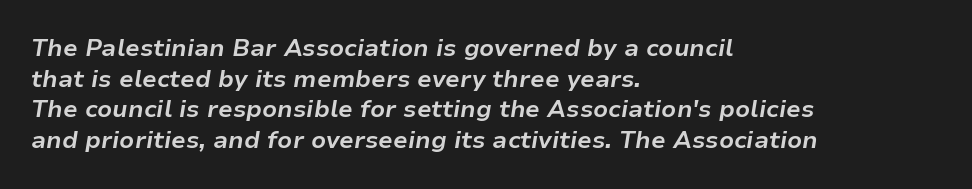
The foot of each line stays bare and open. A dark, heavy texture on the line: the type is bold. The tracking reads as untouched default to a designer's eye. Italic? Definitely — the glyphs are oblique.
